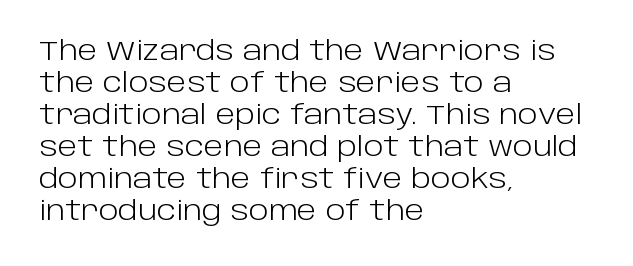
The passage shown is not underscored anywhere. Words appear dense and cohesive because spacing is normal. Alignment: flush left. Unlike italic type, these characters show no tilt at all.
